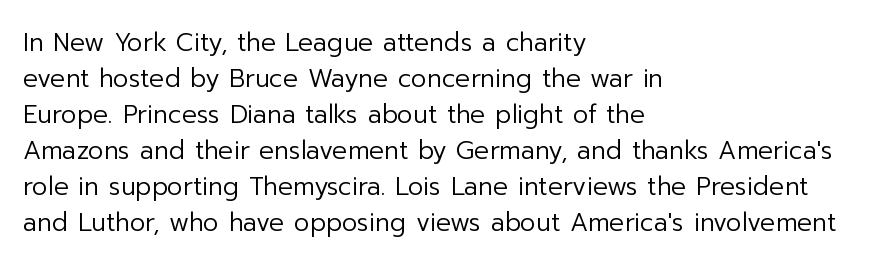
The image shows 25 px text type, upright; set left-aligned, normal line spacing (1.44x), normal letter spacing, not underlined.
